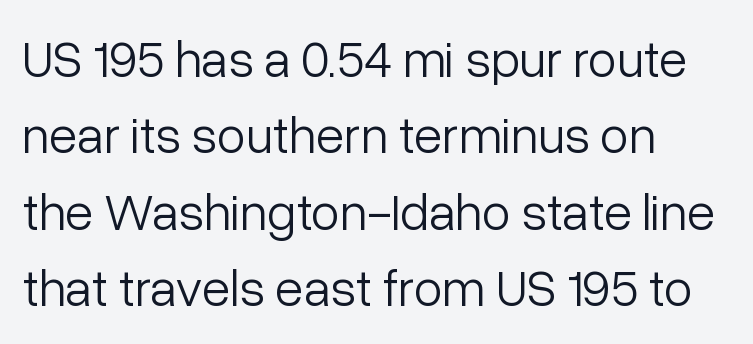
Q: Is the text bold? A: No.
Q: Is the text italic (slanted)? A: No, it is upright.
Q: Is the typeface a serif or a sans-serif typeface? A: Sans-serif.
Q: Is the text underlined? A: No.
Q: How is the paragraph aligned? A: Left-aligned.
Q: Is the spacing between letters normal or unusually wide? A: Normal.
Q: Is the spacing between lines tight, normal or loose? A: Normal.
Q: Width (condensed, normal, or wide)? A: Normal.
Q: Stroke contrast? A: Low.
Q: x-height? A: Medium.
Q: Monospaced? A: No.
